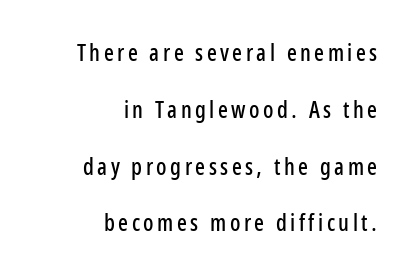
Q: Is the text italic (slanted)? A: No, it is upright.
Q: Is the text underlined? A: No.
Q: How is the paragraph aligned? A: Right-aligned.
Q: Is the spacing between lines tight, normal or loose? A: Loose.
